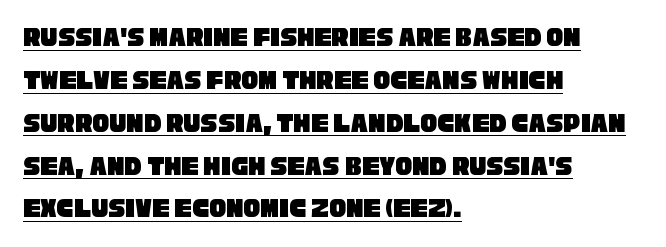
{"serif": "no", "width": "condensed", "stroke_contrast": "low", "x_height": "large", "monospaced": "no", "underline": "yes", "align": "left", "line_spacing": "normal", "line_spacing_ratio": 1.53, "letter_spacing": "normal", "letter_spacing_em": 0.0, "glyph_px": 28}
